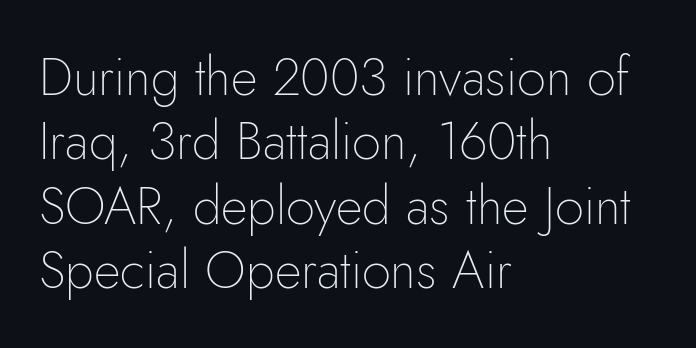
{"serif": "no", "italic": "no", "bold": "no", "weight": "thin", "width": "normal", "stroke_contrast": "low", "x_height": "small", "monospaced": "no", "underline": "no", "align": "left", "line_spacing_ratio": 1.24, "letter_spacing": "normal", "letter_spacing_em": 0.0, "glyph_px": 52}
